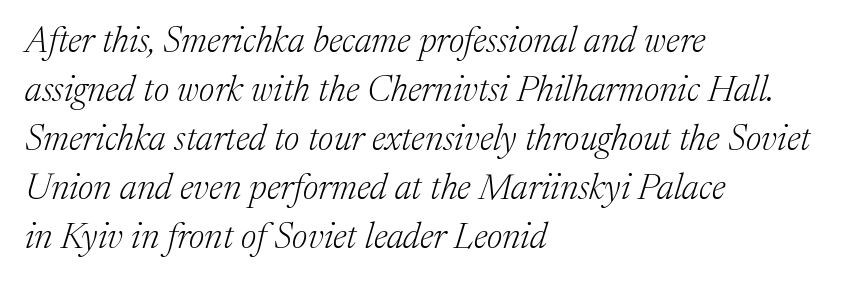
Q: Is the text bold? A: No.
Q: Is the text italic (slanted)? A: Yes, it leans right by about 17 degrees.
Q: Is the typeface a serif or a sans-serif typeface? A: Serif.
Q: Is the text underlined? A: No.
Q: How is the paragraph aligned? A: Left-aligned.
Q: Is the spacing between letters normal or unusually wide? A: Normal.
Q: Is the spacing between lines tight, normal or loose? A: Normal.
Q: Width (condensed, normal, or wide)? A: Normal.
Q: Stroke contrast? A: Medium.
Q: x-height? A: Medium.
Q: Monospaced? A: No.
